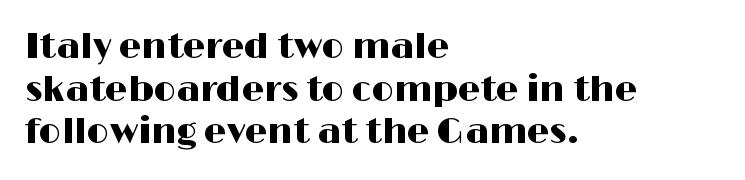
Q: Is the text italic (slanted)? A: No, it is upright.
Q: Is the typeface a serif or a sans-serif typeface? A: Sans-serif.
Q: Is the text underlined? A: No.
Q: How is the paragraph aligned? A: Left-aligned.
Q: Is the spacing between letters normal or unusually wide? A: Normal.
Q: Width (condensed, normal, or wide)? A: Wide.
Q: Stroke contrast? A: High.
Q: x-height? A: Medium.
Q: Monospaced? A: No.
